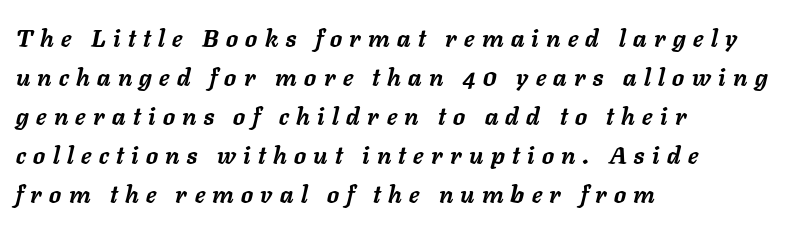
Descender tails drop into unmarked territory. This is oblique type, the kind used for emphasis or titles. Whoever set this chose a conventional vertical rhythm. The face used here has the dense, thick strokes of a bold. Compared with a centered layout, this one pins lines to the left instead.
